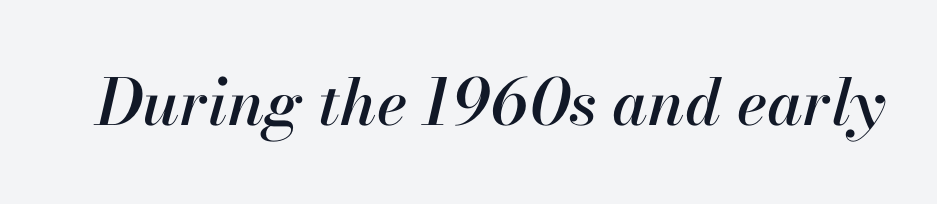
Q: Is the text italic (slanted)? A: Yes, it leans right by about 13 degrees.
Q: Is the text underlined? A: No.
Q: Is the spacing between letters normal or unusually wide? A: Normal.
Q: Width (condensed, normal, or wide)? A: Normal.
Q: Stroke contrast? A: High.
Q: x-height? A: Small.
Q: Monospaced? A: No.
